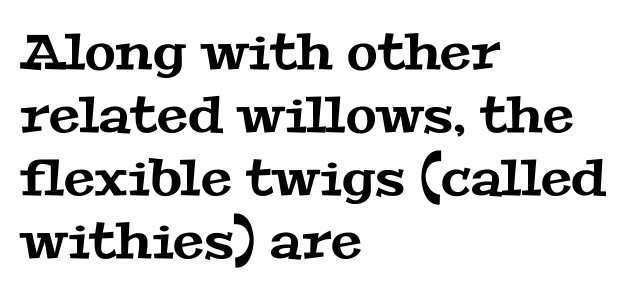
{"serif": "yes", "width": "wide", "stroke_contrast": "medium", "x_height": "medium", "monospaced": "no", "underline": "no", "align": "left", "line_spacing": "normal", "line_spacing_ratio": 1.26, "letter_spacing": "normal", "letter_spacing_em": 0.0, "glyph_px": 50}
